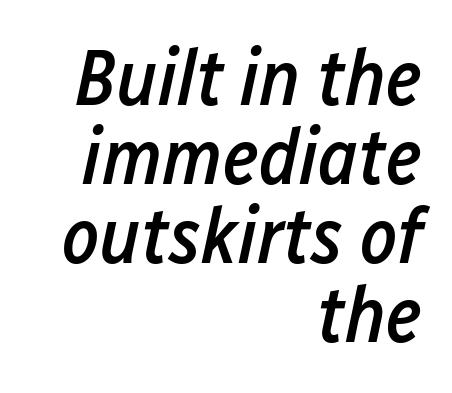
{"italic": "yes", "lean": "right", "slant_degrees": 12, "bold": "semi", "weight": "semibold", "width": "condensed", "stroke_contrast": "low", "x_height": "medium", "monospaced": "no", "underline": "no", "align": "right", "line_spacing": "tight", "line_spacing_ratio": 1.0, "letter_spacing": "normal", "letter_spacing_em": 0.0, "glyph_px": 79}
